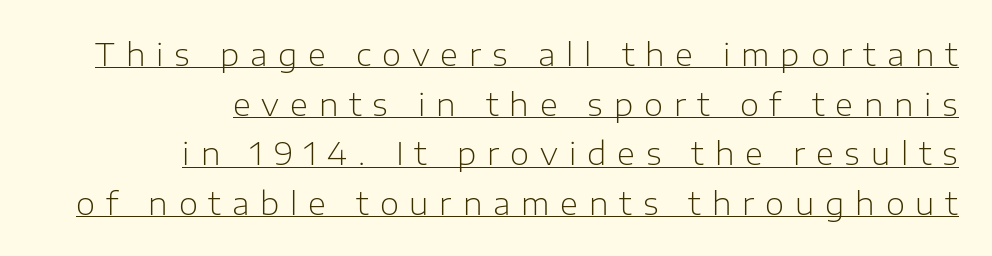
Q: Is the text bold? A: No.
Q: Is the text italic (slanted)? A: No, it is upright.
Q: Is the typeface a serif or a sans-serif typeface? A: Sans-serif.
Q: Is the text underlined? A: Yes.
Q: How is the paragraph aligned? A: Right-aligned.
Q: Is the spacing between letters normal or unusually wide? A: Unusually wide.
Q: Is the spacing between lines tight, normal or loose? A: Normal.
Q: Width (condensed, normal, or wide)? A: Normal.
Q: Stroke contrast? A: Low.
Q: x-height? A: Medium.
Q: Monospaced? A: No.
